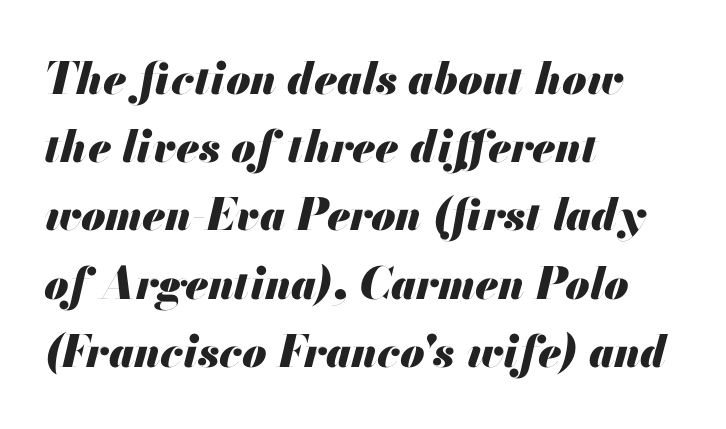
{"italic": "yes", "lean": "right", "slant_degrees": 13, "bold": "yes", "weight": "heavy", "width": "normal", "stroke_contrast": "medium", "x_height": "small", "monospaced": "no", "underline": "no", "align": "left", "line_spacing": "normal", "line_spacing_ratio": 1.55, "letter_spacing": "normal", "letter_spacing_em": 0.0, "glyph_px": 44}
